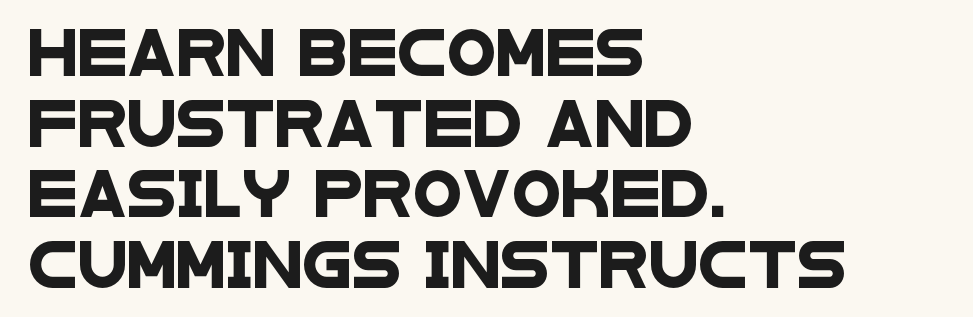
The image shows 45 px wide sans-serif type; set left-aligned, normal line spacing (1.57x), normal letter spacing, not underlined; low stroke contrast and a large x-height.
